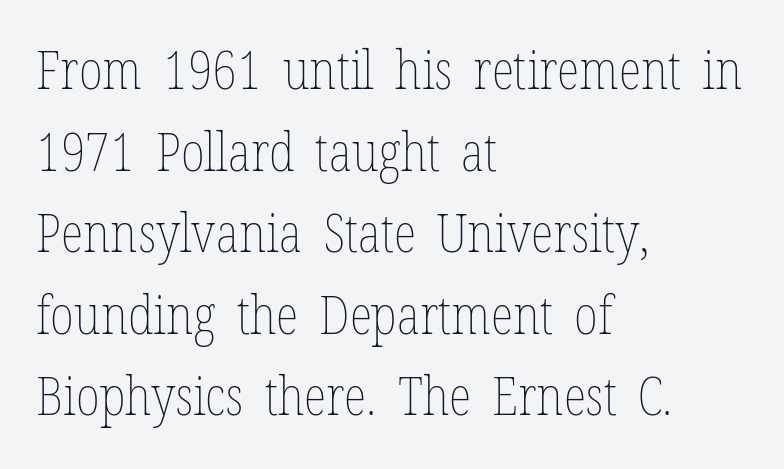
The image shows 53 px thin, condensed type, upright; set left-aligned, normal line spacing (1.54x), normal letter spacing, not underlined; low stroke contrast and a medium x-height.
